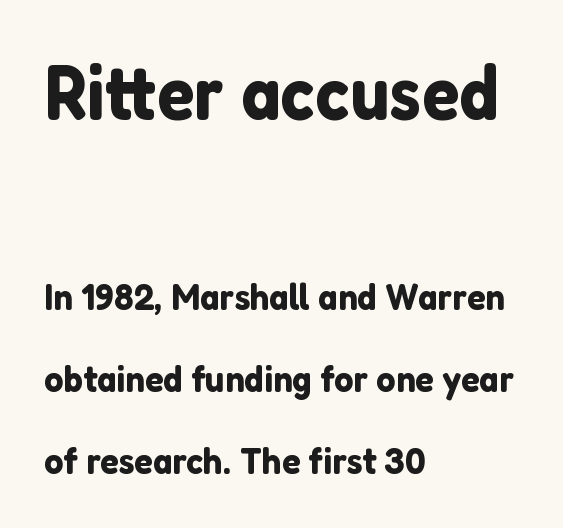
The image shows 77 px sans-serif type, upright; set left-aligned, loose line spacing (2.16x), normal letter spacing, not underlined; the first (top) block is 2.03x larger; low stroke contrast and a medium x-height.
